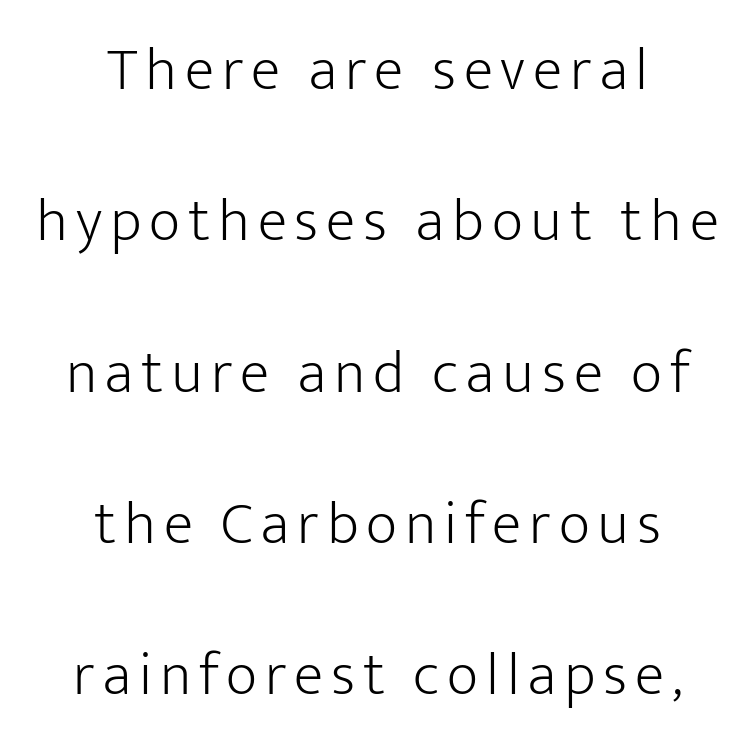
{"serif": "no", "italic": "no", "bold": "no", "weight": "light", "width": "normal", "stroke_contrast": "low", "x_height": "medium", "monospaced": "no", "underline": "no", "align": "center", "line_spacing": "loose", "line_spacing_ratio": 2.48, "glyph_px": 61}
